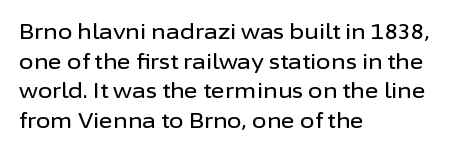
Q: Is the text italic (slanted)? A: No, it is upright.
Q: Is the text underlined? A: No.
Q: How is the paragraph aligned? A: Left-aligned.
Q: Is the spacing between letters normal or unusually wide? A: Normal.
Q: Is the spacing between lines tight, normal or loose? A: Normal.
